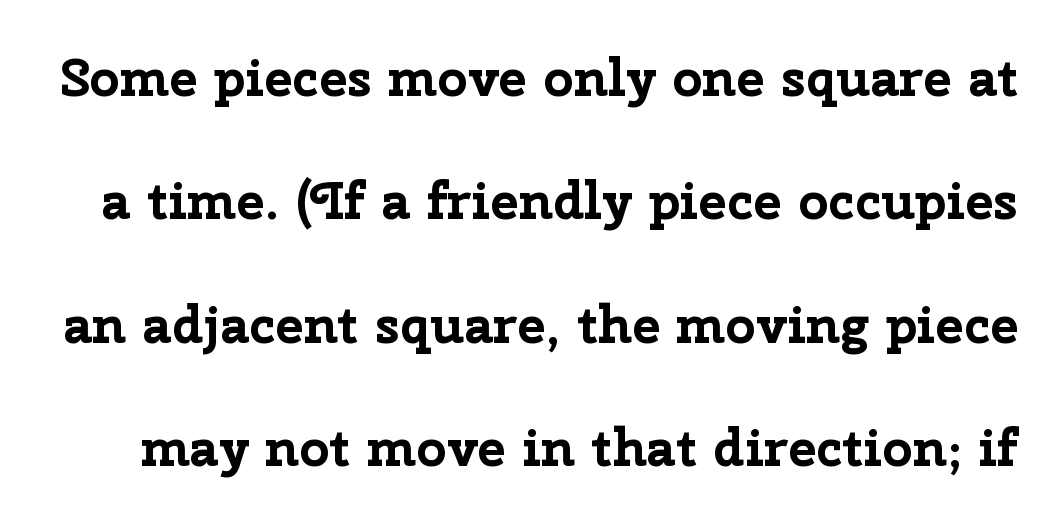
Successive baselines arrive slowly, with a big drop between each. Compared with typical body copy, the letter spacing here is the same. Spacing verdict: proportional, widths tailored to each character. In terms of letterform style, serifs are entirely absent. Italic? Not at all — the glyphs are vertical.
